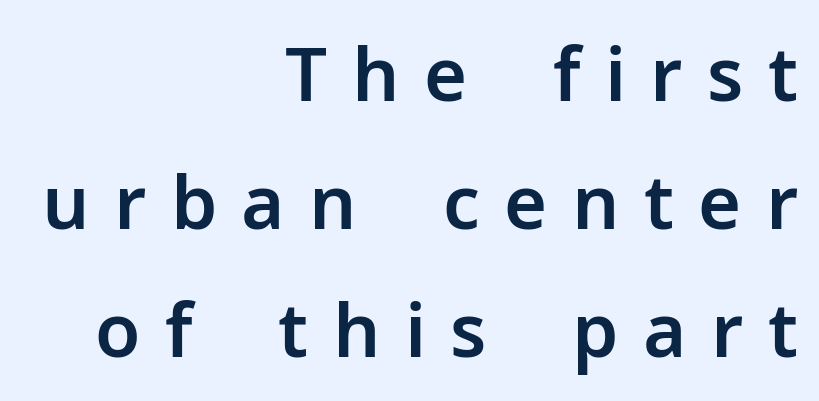
{"serif": "no", "italic": "no", "width": "normal", "stroke_contrast": "low", "x_height": "medium", "monospaced": "no", "underline": "no", "align": "right", "line_spacing_ratio": 1.73, "letter_spacing": "wide", "letter_spacing_em": 0.33, "glyph_px": 74}
